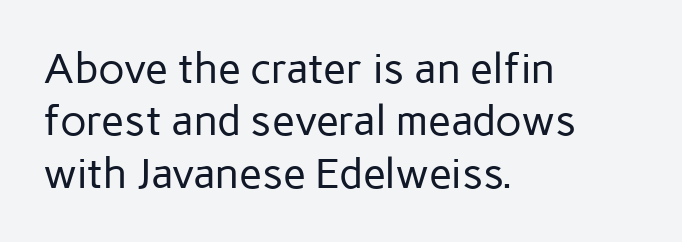
The image shows 42 px regular-weight sans-serif type, upright; set left-aligned, normal line spacing (1.25x), normal letter spacing, not underlined; low stroke contrast and a medium x-height.
